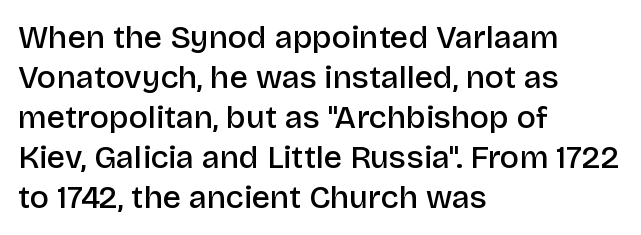
The image shows 32 px semibold sans-serif type, upright; set left-aligned, normal line spacing (1.25x), normal letter spacing, not underlined; low stroke contrast and a large x-height.
